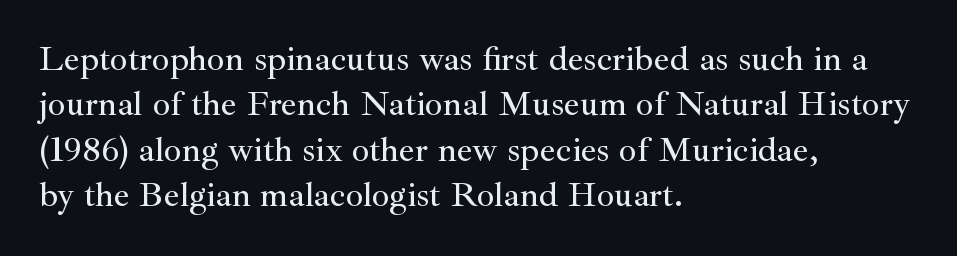
Does the copy run flush right? No — it runs flush left. The passage shown is typeset with a serif family. The face used here is proportionally spaced, like ordinary book or web type. This sample uses an upright cut, with every glyph sitting square on the baseline. No extra tracking has been applied to these lines. The baseline area is clear.
